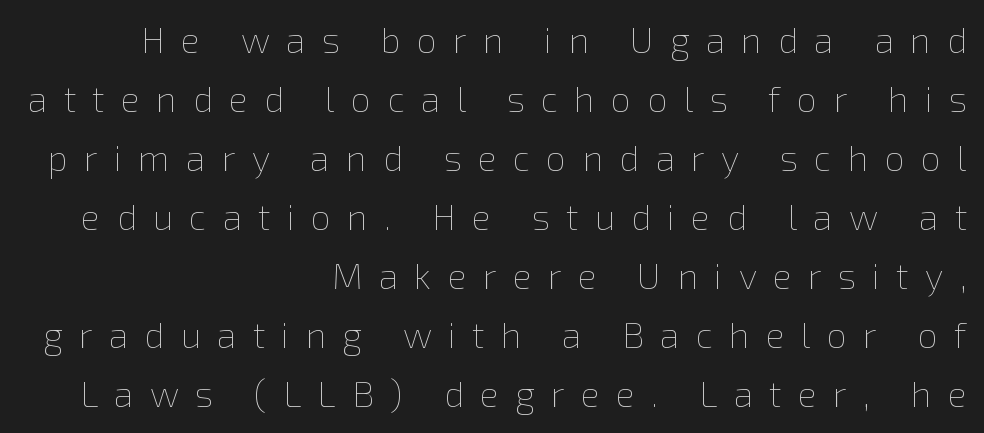
Q: Is the text bold? A: No.
Q: Is the text italic (slanted)? A: No, it is upright.
Q: Is the text underlined? A: No.
Q: How is the paragraph aligned? A: Right-aligned.
Q: Is the spacing between letters normal or unusually wide? A: Unusually wide.
Q: Is the spacing between lines tight, normal or loose? A: Normal.
Q: Width (condensed, normal, or wide)? A: Normal.
Q: x-height? A: Medium.
Q: Monospaced? A: No.
